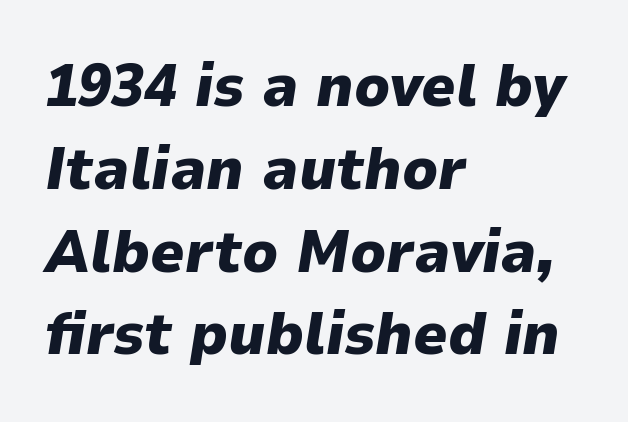
Q: Is the text bold? A: Yes.
Q: Is the text italic (slanted)? A: Yes, it leans right by about 9 degrees.
Q: Is the text underlined? A: No.
Q: How is the paragraph aligned? A: Left-aligned.
Q: Is the spacing between letters normal or unusually wide? A: Normal.
Q: Is the spacing between lines tight, normal or loose? A: Normal.
Q: Width (condensed, normal, or wide)? A: Normal.
Q: Stroke contrast? A: Low.
Q: x-height? A: Medium.
Q: Monospaced? A: No.
